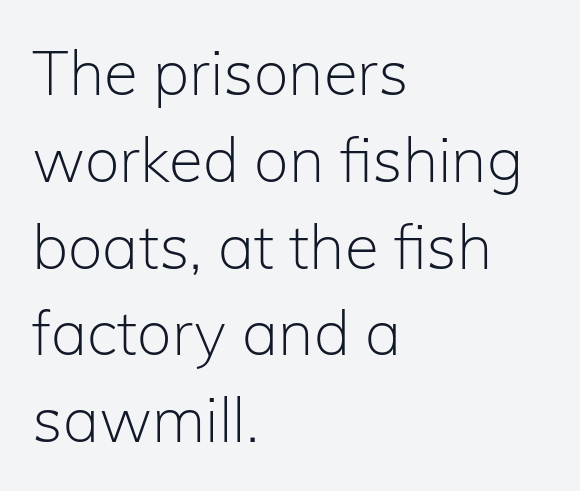
The image shows 62 px light sans-serif type, upright; set left-aligned, normal line spacing (1.4x), normal letter spacing, not underlined; low stroke contrast and a medium x-height.
